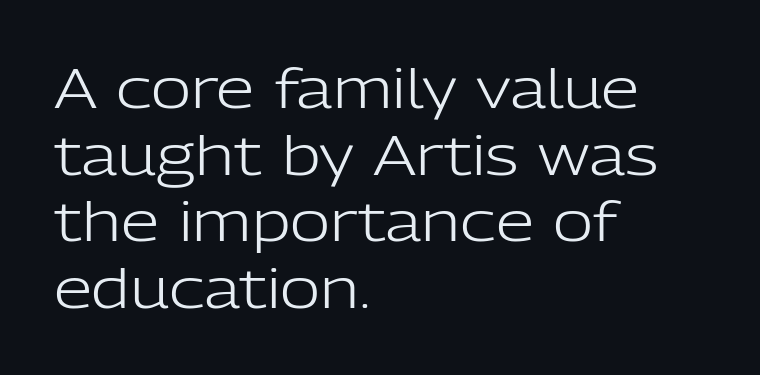
Q: Is the text bold? A: No.
Q: Is the text italic (slanted)? A: No, it is upright.
Q: Is the typeface a serif or a sans-serif typeface? A: Sans-serif.
Q: Is the text underlined? A: No.
Q: How is the paragraph aligned? A: Left-aligned.
Q: Is the spacing between letters normal or unusually wide? A: Normal.
Q: Width (condensed, normal, or wide)? A: Normal.
Q: Stroke contrast? A: Low.
Q: x-height? A: Medium.
Q: Monospaced? A: No.
